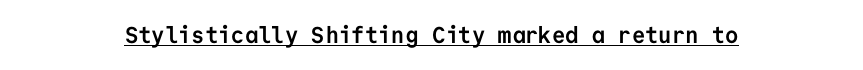
Q: Is the text bold? A: Yes.
Q: Is the text italic (slanted)? A: No, it is upright.
Q: Is the text underlined? A: Yes.
Q: How is the paragraph aligned? A: Centered.
Q: Is the spacing between letters normal or unusually wide? A: Normal.
